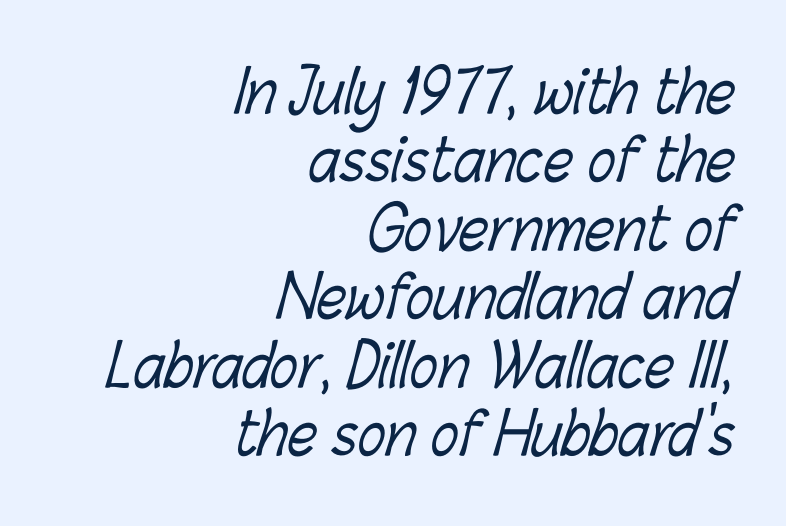
{"bold": "no", "weight": "light", "width": "condensed", "stroke_contrast": "low", "x_height": "medium", "monospaced": "no", "underline": "no", "align": "right", "line_spacing_ratio": 1.18, "letter_spacing": "normal", "letter_spacing_em": 0.0, "glyph_px": 58}
